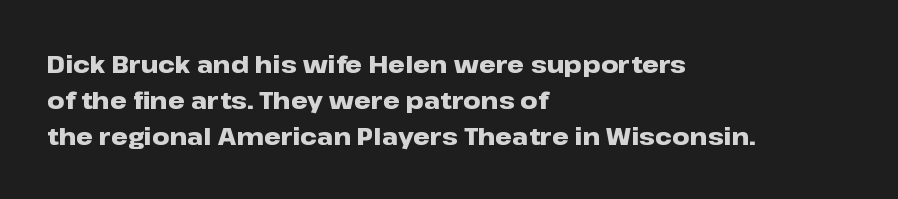
Q: Is the text bold? A: Yes.
Q: Is the text italic (slanted)? A: No, it is upright.
Q: Is the text underlined? A: No.
Q: How is the paragraph aligned? A: Left-aligned.
Q: Is the spacing between letters normal or unusually wide? A: Normal.
Q: Is the spacing between lines tight, normal or loose? A: Normal.
